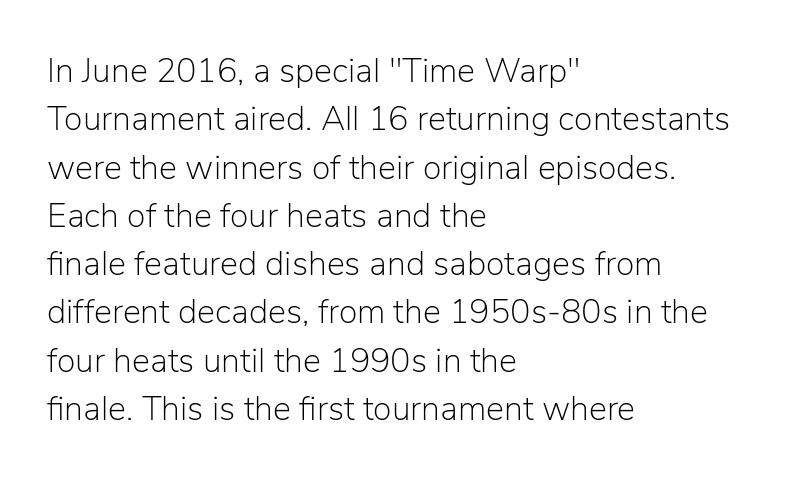
{"serif": "no", "italic": "no", "bold": "no", "weight": "light", "width": "normal", "stroke_contrast": "low", "x_height": "medium", "monospaced": "no", "underline": "no", "align": "left", "line_spacing": "normal", "line_spacing_ratio": 1.42, "letter_spacing": "normal", "letter_spacing_em": 0.0, "glyph_px": 34}
